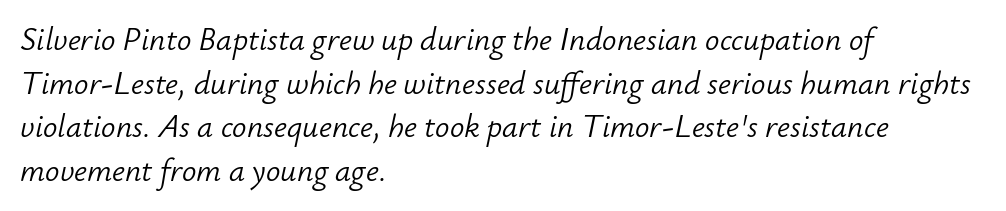
{"italic": "yes", "lean": "right", "slant_degrees": 12, "bold": "no", "weight": "light", "width": "normal", "stroke_contrast": "low", "x_height": "small", "monospaced": "no", "underline": "no", "align": "left", "line_spacing": "normal", "line_spacing_ratio": 1.36, "letter_spacing": "normal", "letter_spacing_em": 0.0, "glyph_px": 32}
